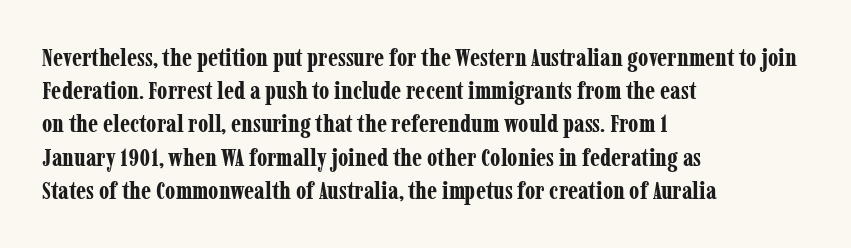
Q: Is the text bold? A: Yes.
Q: Is the text italic (slanted)? A: No, it is upright.
Q: Is the text underlined? A: No.
Q: How is the paragraph aligned? A: Left-aligned.
Q: Is the spacing between letters normal or unusually wide? A: Normal.
Q: Is the spacing between lines tight, normal or loose? A: Normal.
